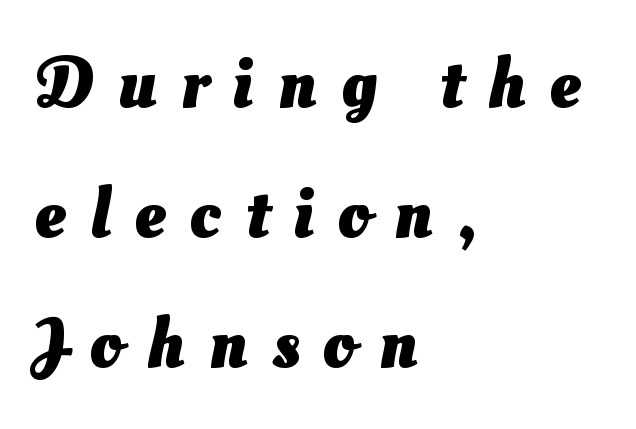
{"serif": "no", "bold": "yes", "weight": "heavy", "width": "normal", "stroke_contrast": "medium", "x_height": "small", "monospaced": "no", "underline": "no", "align": "left", "line_spacing_ratio": 1.83, "letter_spacing": "wide", "letter_spacing_em": 0.34, "glyph_px": 71}
